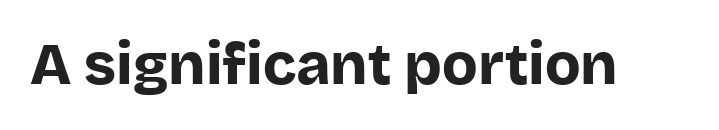
The image shows 58 px bold sans-serif type, upright; set normal letter spacing, not underlined; low stroke contrast and a large x-height.
